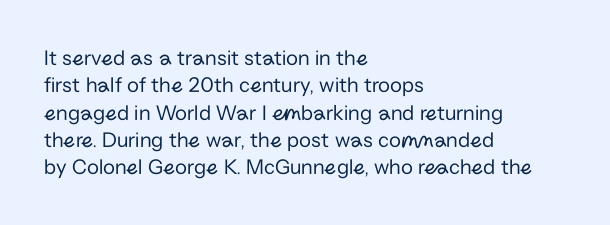
{"italic": "no", "bold": "no", "underline": "no", "align": "left", "line_spacing_ratio": 1.24, "letter_spacing": "normal", "letter_spacing_em": 0.0, "glyph_px": 22}
